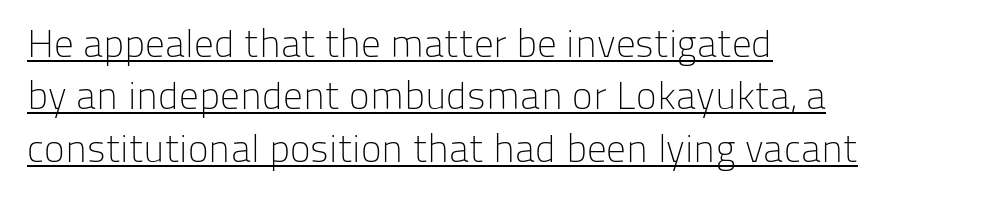
Underlined type. Line starts are locked; line ends wander. The type family on display is of the sans-serif kind. Upright lettering throughout.
